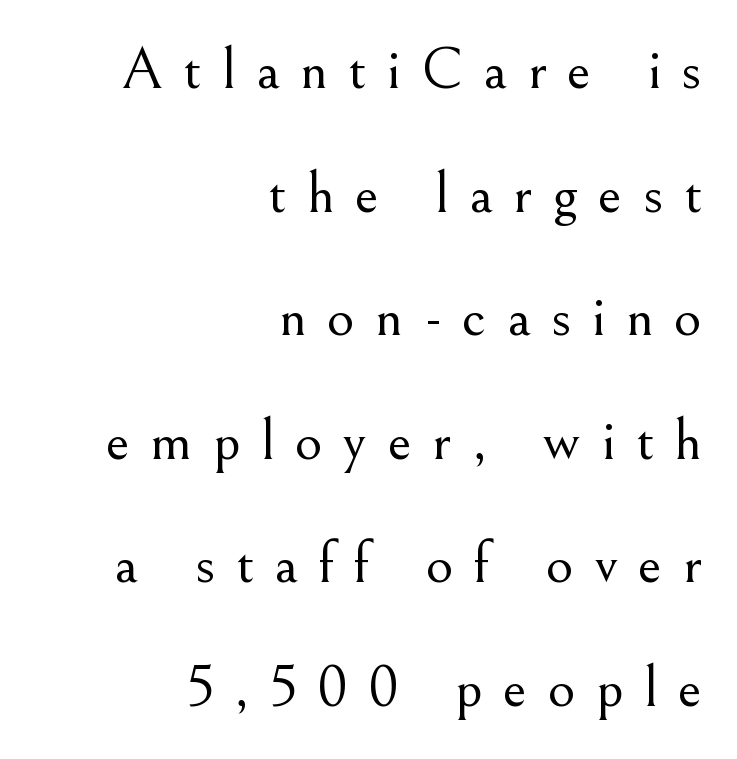
The image shows 60 px light serif type, upright; set right-aligned, loose line spacing (2.06x), unusually wide letter spacing (+0.34 em), not underlined; medium stroke contrast and a small x-height.
